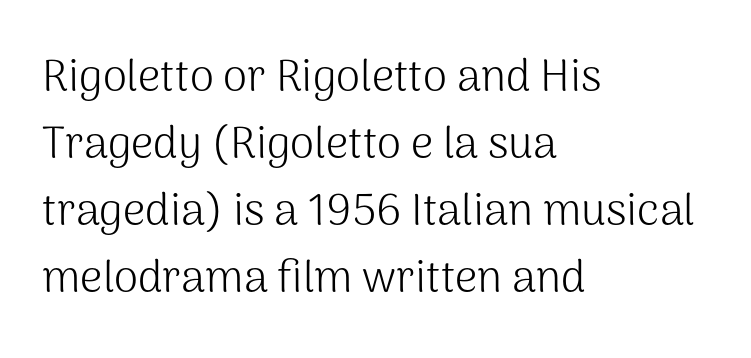
Q: Is the text bold? A: No.
Q: Is the text italic (slanted)? A: No, it is upright.
Q: Is the typeface a serif or a sans-serif typeface? A: Sans-serif.
Q: Is the text underlined? A: No.
Q: How is the paragraph aligned? A: Left-aligned.
Q: Is the spacing between letters normal or unusually wide? A: Normal.
Q: Is the spacing between lines tight, normal or loose? A: Normal.
Q: Width (condensed, normal, or wide)? A: Normal.
Q: Stroke contrast? A: Medium.
Q: x-height? A: Medium.
Q: Monospaced? A: No.
